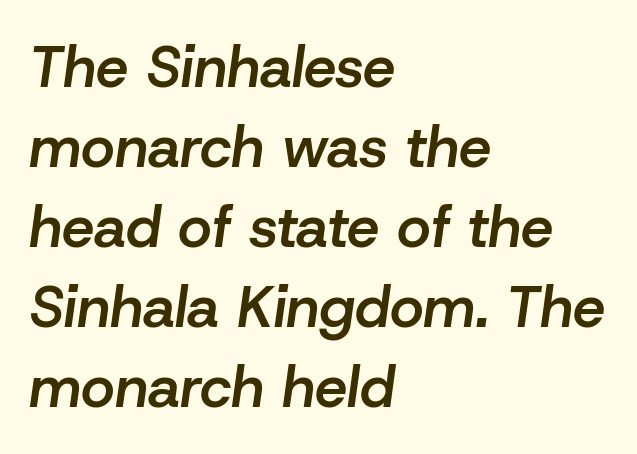
{"italic": "yes", "lean": "right", "slant_degrees": 8, "bold": "semi", "weight": "semibold", "width": "normal", "stroke_contrast": "low", "x_height": "medium", "monospaced": "no", "underline": "no", "align": "left", "line_spacing": "normal", "line_spacing_ratio": 1.38, "letter_spacing": "normal", "letter_spacing_em": 0.0, "glyph_px": 58}
